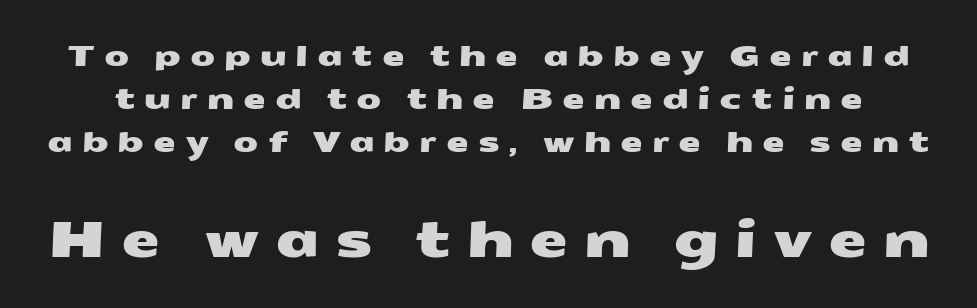
Observe the absence of serifs on each vertical stroke in this sample. Beneath every word, the page is bare. Is the letter spacing exaggerated? Yes — the characters are pushed far apart. If you measured baseline to baseline, you'd find a middling distance.
